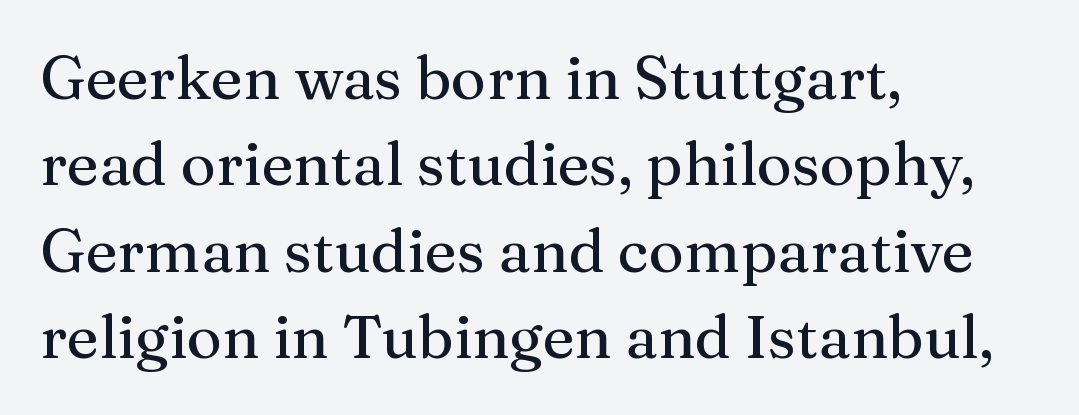
Serifs: yes, visible at the terminals of the letterforms. These lines sit exactly where default settings would place them. The letterforms sit shoulder to shoulder at normal distance. Italic: no, the glyphs are upright roman. Each letter keeps its own natural width here, so spacing adapts to shape. Clear beneath every line of the passage.
